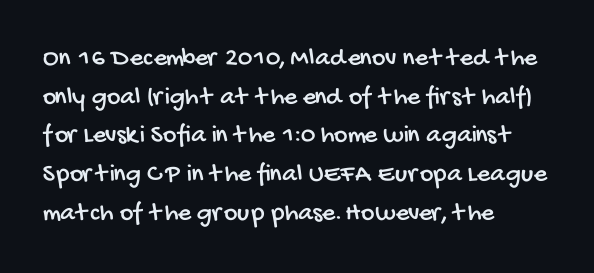
The image shows 26 px text type; set left-aligned, normal line spacing (1.49x), normal letter spacing, not underlined.
